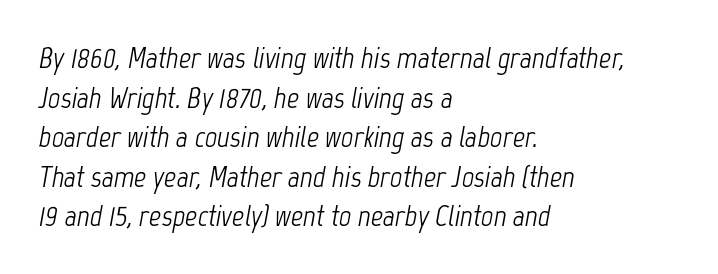
Q: Is the text bold? A: No.
Q: Is the text italic (slanted)? A: Yes, it leans right by about 12 degrees.
Q: Is the text underlined? A: No.
Q: How is the paragraph aligned? A: Left-aligned.
Q: Is the spacing between letters normal or unusually wide? A: Normal.
Q: Is the spacing between lines tight, normal or loose? A: Normal.
Q: Width (condensed, normal, or wide)? A: Condensed.
Q: Stroke contrast? A: Low.
Q: x-height? A: Medium.
Q: Monospaced? A: No.
